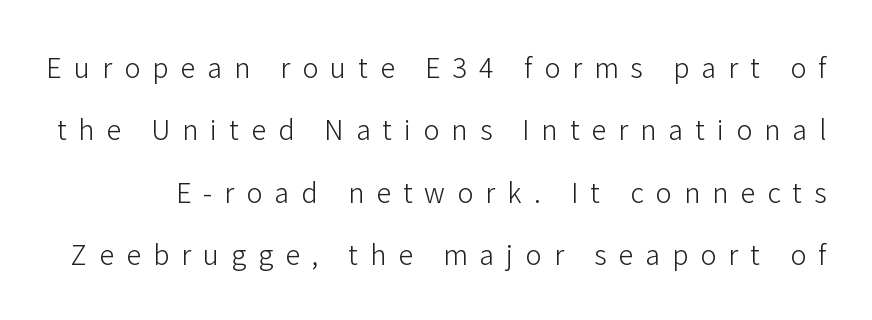
Any mark beneath the type? The region is blank. The face looks like a standard text weight, possibly lighter. Line spacing here is loose. In terms of posture, this sample is upright. Characters follow at a spacing far wider than the type designer built in.
